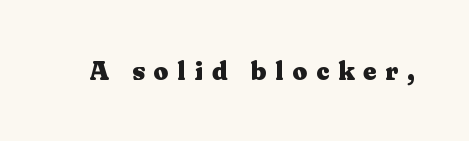
{"italic": "no", "bold": "yes", "underline": "no", "letter_spacing": "wide", "letter_spacing_em": 0.34, "glyph_px": 26}
